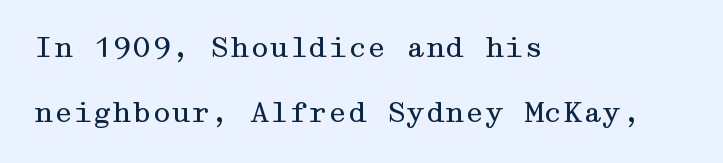
{"serif": "yes", "italic": "no", "bold": "no", "weight": "regular", "width": "wide", "stroke_contrast": "medium", "x_height": "medium", "underline": "no", "align": "left", "line_spacing": "loose", "line_spacing_ratio": 2.33, "letter_spacing": "normal", "letter_spacing_em": 0.0, "glyph_px": 28}
